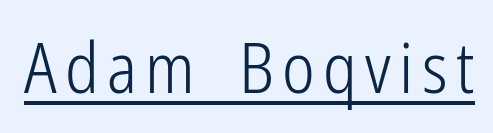
Q: Is the text bold? A: No.
Q: Is the text italic (slanted)? A: No, it is upright.
Q: Is the typeface a serif or a sans-serif typeface? A: Sans-serif.
Q: Is the text underlined? A: Yes.
Q: Width (condensed, normal, or wide)? A: Condensed.
Q: Stroke contrast? A: Low.
Q: x-height? A: Medium.
Q: Monospaced? A: No.
